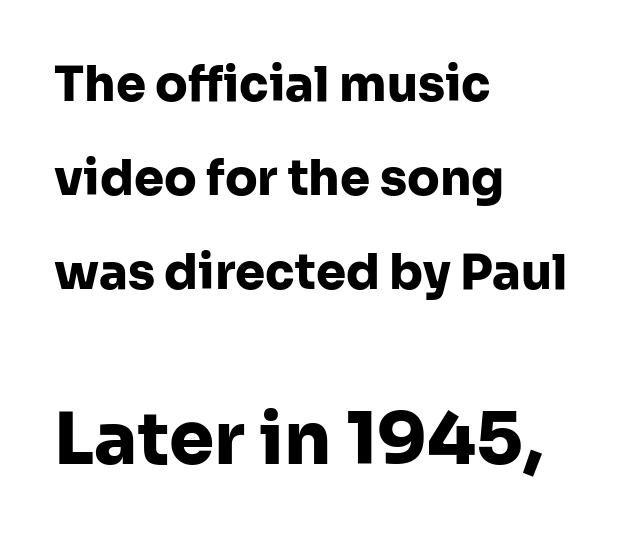
Q: Is the text bold? A: Yes.
Q: Is the text italic (slanted)? A: No, it is upright.
Q: Is the typeface a serif or a sans-serif typeface? A: Sans-serif.
Q: Is the text underlined? A: No.
Q: How is the paragraph aligned? A: Left-aligned.
Q: Is the spacing between letters normal or unusually wide? A: Normal.
Q: Is the spacing between lines tight, normal or loose? A: Loose.
Q: Which block of text is set in a larger size, the first (top) or the second (bottom)? A: The second (bottom) one.
Q: Width (condensed, normal, or wide)? A: Normal.
Q: Stroke contrast? A: Low.
Q: x-height? A: Medium.
Q: Monospaced? A: No.
